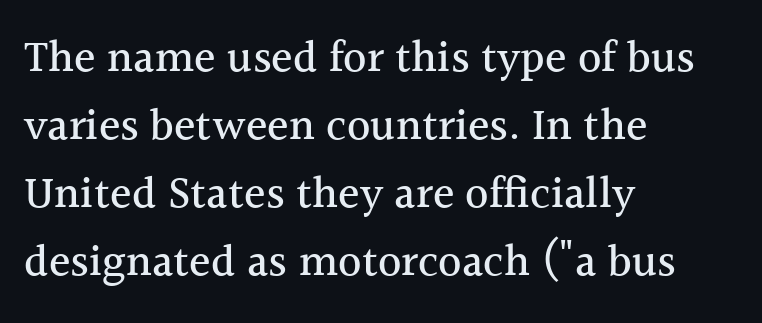
{"serif": "yes", "italic": "no", "width": "normal", "x_height": "medium", "monospaced": "no", "underline": "no", "align": "left", "line_spacing": "normal", "line_spacing_ratio": 1.51, "letter_spacing": "normal", "letter_spacing_em": 0.0, "glyph_px": 45}
